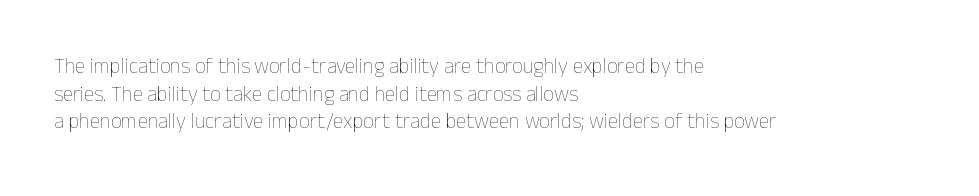
Q: Is the text bold? A: No.
Q: Is the text italic (slanted)? A: No, it is upright.
Q: Is the text underlined? A: No.
Q: How is the paragraph aligned? A: Left-aligned.
Q: Is the spacing between letters normal or unusually wide? A: Normal.
Q: Is the spacing between lines tight, normal or loose? A: Normal.
